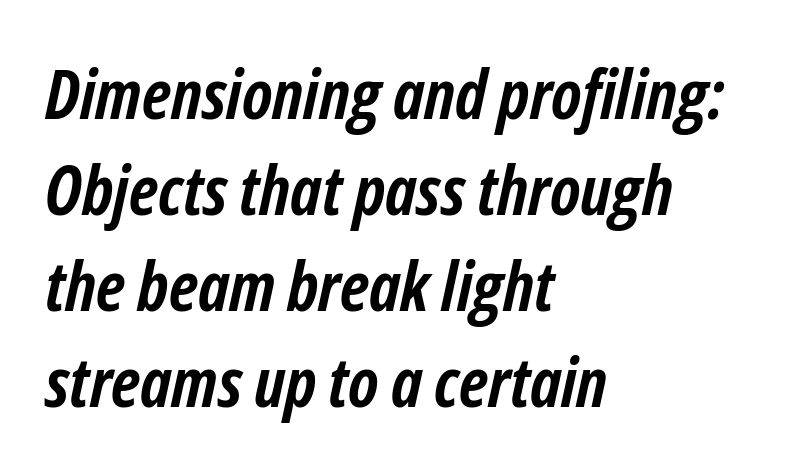
{"italic": "yes", "lean": "right", "slant_degrees": 12, "bold": "yes", "weight": "semibold", "width": "condensed", "stroke_contrast": "low", "x_height": "medium", "monospaced": "no", "underline": "no", "align": "left", "line_spacing": "normal", "line_spacing_ratio": 1.39, "letter_spacing": "normal", "letter_spacing_em": 0.0, "glyph_px": 69}
